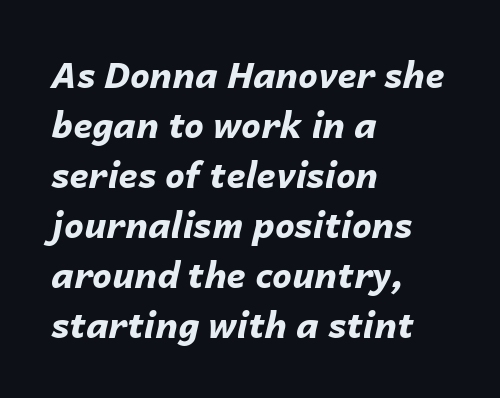
Q: Is the text bold? A: Yes.
Q: Is the text italic (slanted)? A: Yes, it leans right by about 14 degrees.
Q: Is the text underlined? A: No.
Q: How is the paragraph aligned? A: Left-aligned.
Q: Is the spacing between letters normal or unusually wide? A: Normal.
Q: Is the spacing between lines tight, normal or loose? A: Normal.
Q: Width (condensed, normal, or wide)? A: Normal.
Q: Stroke contrast? A: Low.
Q: x-height? A: Medium.
Q: Monospaced? A: No.
